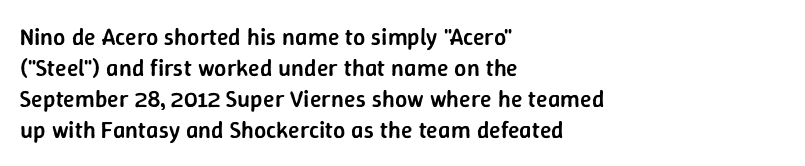
{"italic": "no", "bold": "semi", "underline": "no", "align": "left", "line_spacing": "normal", "line_spacing_ratio": 1.29, "letter_spacing": "normal", "letter_spacing_em": 0.0, "glyph_px": 24}
